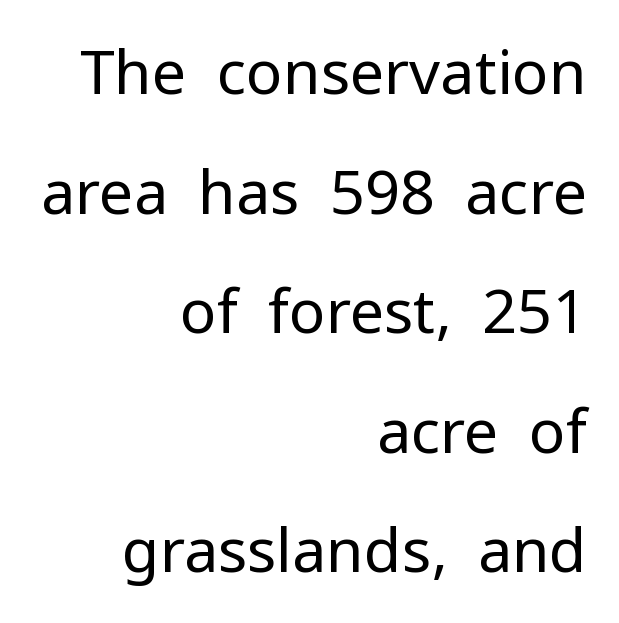
{"serif": "no", "italic": "no", "bold": "no", "weight": "regular", "width": "normal", "stroke_contrast": "low", "x_height": "medium", "monospaced": "no", "underline": "no", "align": "right", "line_spacing": "loose", "line_spacing_ratio": 1.96, "letter_spacing": "normal", "letter_spacing_em": 0.0, "glyph_px": 61}
